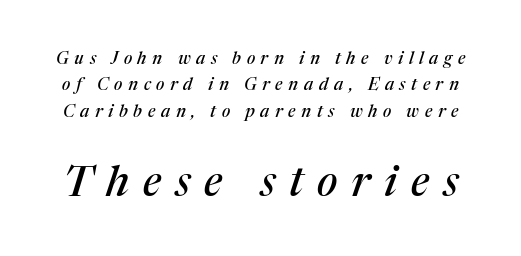
Students, note that the glyphs here are deliberately spaced far apart. If you squint, the bottom block still reads clearly — it's the larger of the two. These lines are composed in type with serifs. Rows of type keep a routine distance in the vertical direction. Does the lettering tilt? It does — this is italic. Honestly, there is no underline to notice here at all.
